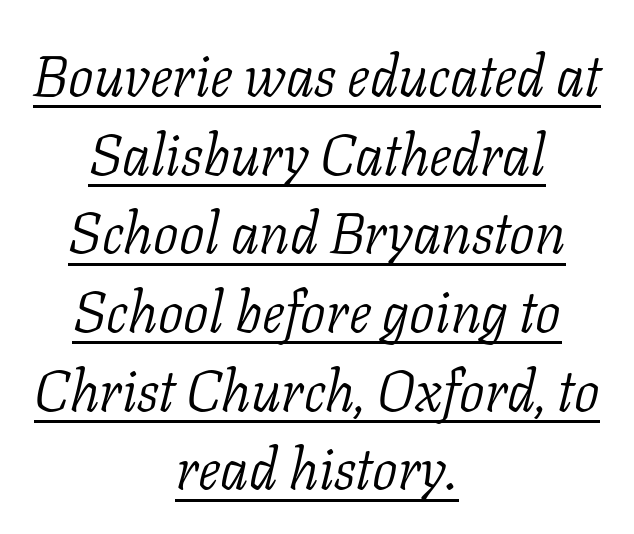
Caption: standard tracking, unaltered. Looks like regular typesetting: each glyph gets only the width it needs. A serif font was chosen for this passage. If you measured baseline to baseline, you'd find a middling distance. The font sits on the lighter half of the weight spectrum, regular included.
